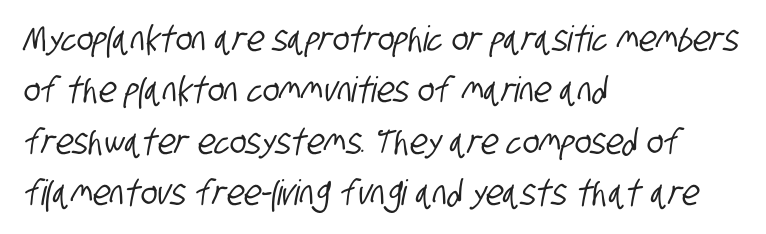
{"serif": "no", "width": "condensed", "stroke_contrast": "low", "x_height": "large", "monospaced": "no", "underline": "no", "align": "left", "line_spacing": "normal", "line_spacing_ratio": 1.47, "letter_spacing": "normal", "letter_spacing_em": 0.0, "glyph_px": 35}
